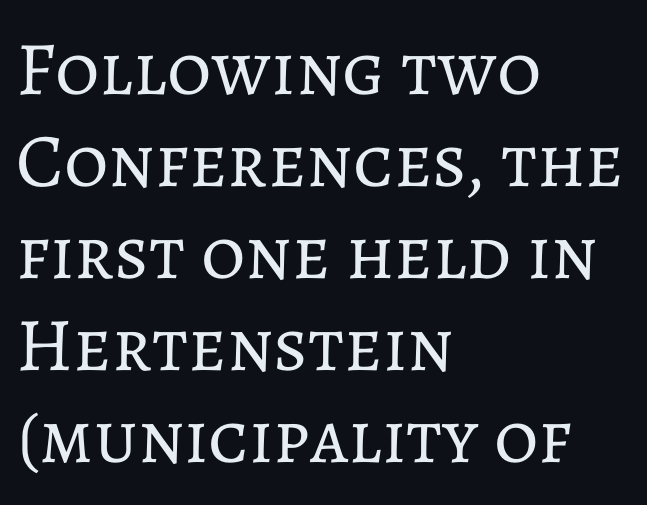
Q: Is the text bold? A: No.
Q: Is the text italic (slanted)? A: No, it is upright.
Q: Is the text underlined? A: No.
Q: How is the paragraph aligned? A: Left-aligned.
Q: Is the spacing between letters normal or unusually wide? A: Normal.
Q: Width (condensed, normal, or wide)? A: Normal.
Q: Stroke contrast? A: Low.
Q: x-height? A: Medium.
Q: Monospaced? A: No.
